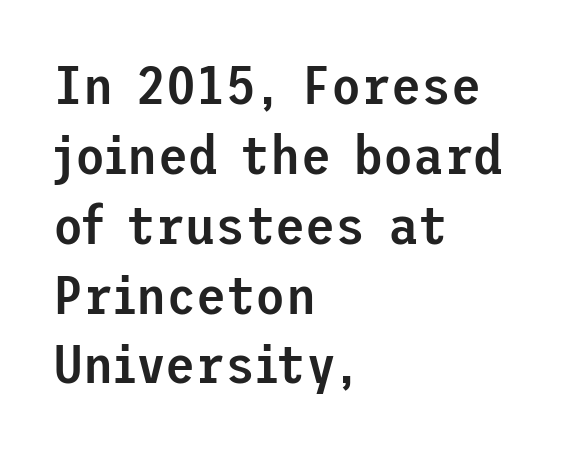
Q: Is the text bold? A: Semi-bold.
Q: Is the text italic (slanted)? A: No, it is upright.
Q: Is the typeface a serif or a sans-serif typeface? A: Sans-serif.
Q: Is the text underlined? A: No.
Q: How is the paragraph aligned? A: Left-aligned.
Q: Is the spacing between letters normal or unusually wide? A: Normal.
Q: Is the spacing between lines tight, normal or loose? A: Normal.
Q: Width (condensed, normal, or wide)? A: Normal.
Q: Stroke contrast? A: Low.
Q: x-height? A: Medium.
